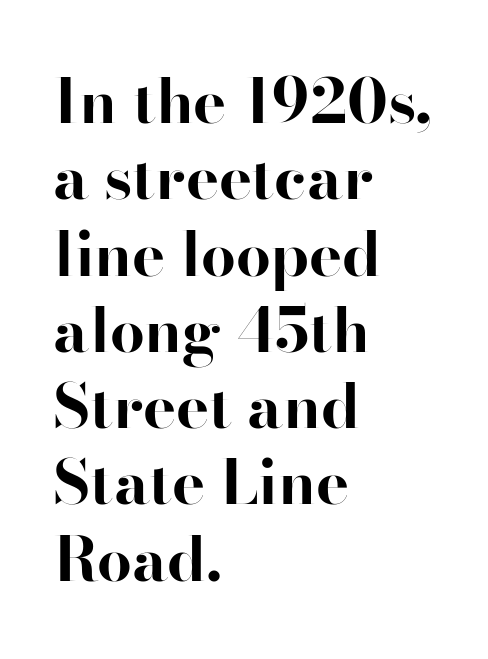
The image shows 62 px bold serif type, upright; set left-aligned, line spacing 1.23x, normal letter spacing, not underlined; high stroke contrast and a small x-height.
